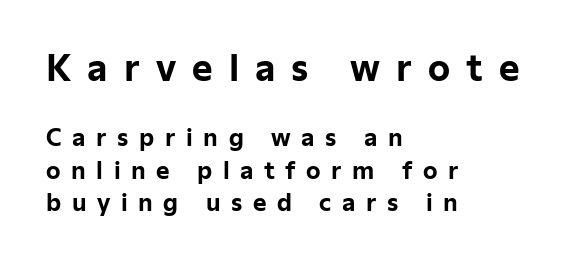
This rendering widens character spacing well past its baseline value. Each letter's strokes conclude bluntly, with no projecting serifs. Proportional: the letters do not fall into vertical columns. Rows of type keep a routine distance in the vertical direction. The specimen reads as upright at a glance. The space beneath each line is pristine and unruled.
